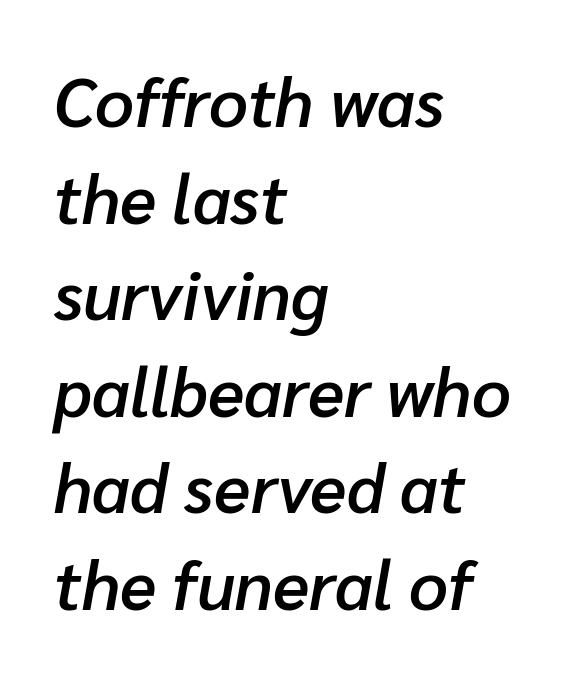
{"italic": "yes", "lean": "right", "slant_degrees": 10, "bold": "semi", "weight": "semibold", "width": "normal", "stroke_contrast": "low", "x_height": "medium", "monospaced": "no", "underline": "no", "align": "left", "line_spacing": "normal", "line_spacing_ratio": 1.42, "letter_spacing": "normal", "letter_spacing_em": 0.0, "glyph_px": 68}
